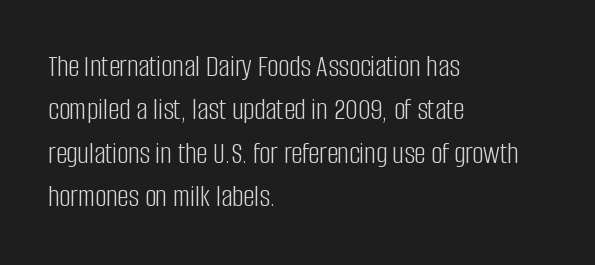
The image shows 31 px light, condensed sans-serif type, upright; set left-aligned, normal line spacing (1.4x), normal letter spacing, not underlined; low stroke contrast and a large x-height.
